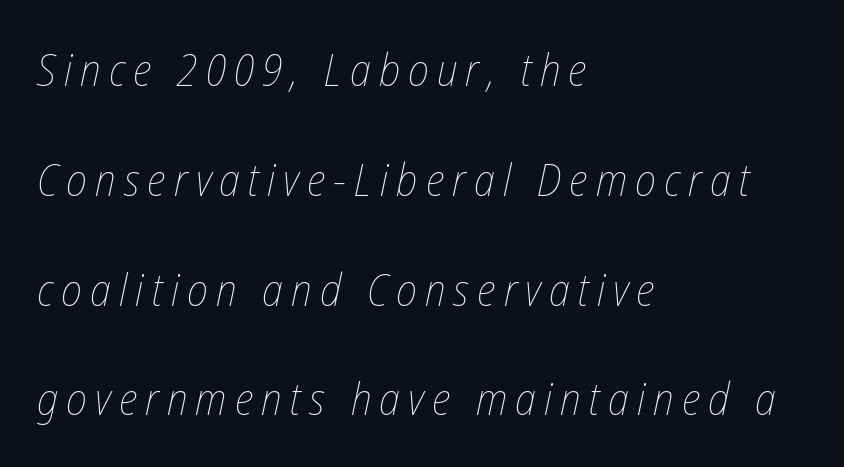
Q: Is the text bold? A: No.
Q: Is the text italic (slanted)? A: Yes, it leans right by about 12 degrees.
Q: Is the text underlined? A: No.
Q: How is the paragraph aligned? A: Left-aligned.
Q: Is the spacing between lines tight, normal or loose? A: Loose.
Q: Width (condensed, normal, or wide)? A: Condensed.
Q: Stroke contrast? A: Low.
Q: x-height? A: Medium.
Q: Monospaced? A: No.
